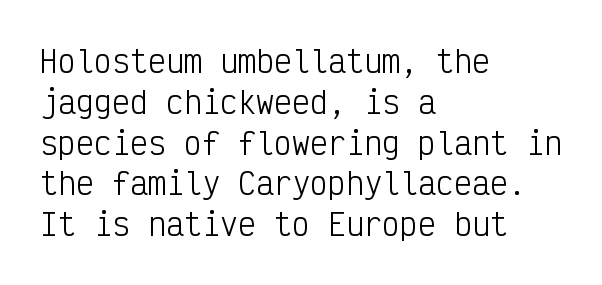
Layout note: lines flush left. The letters march in equal steps, a hallmark of fixed-pitch type. A typesetter would call this leading conventional body-copy spacing. Italic: no, the glyphs are upright roman.
